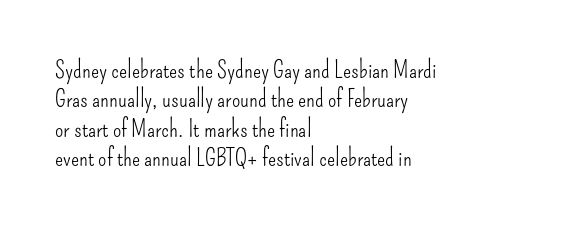
{"italic": "no", "bold": "no", "underline": "no", "align": "left", "line_spacing_ratio": 1.22, "letter_spacing": "normal", "letter_spacing_em": 0.0, "glyph_px": 24}
